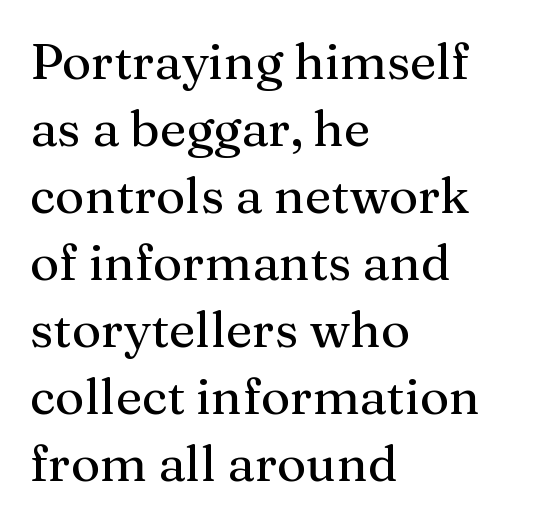
Q: Is the text italic (slanted)? A: No, it is upright.
Q: Is the typeface a serif or a sans-serif typeface? A: Serif.
Q: Is the text underlined? A: No.
Q: How is the paragraph aligned? A: Left-aligned.
Q: Is the spacing between letters normal or unusually wide? A: Normal.
Q: Is the spacing between lines tight, normal or loose? A: Normal.
Q: Width (condensed, normal, or wide)? A: Normal.
Q: Stroke contrast? A: Medium.
Q: x-height? A: Medium.
Q: Monospaced? A: No.
